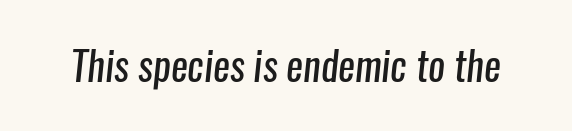
{"serif": "no", "bold": "no", "weight": "regular", "width": "condensed", "stroke_contrast": "low", "x_height": "medium", "monospaced": "no", "underline": "no", "letter_spacing": "normal", "letter_spacing_em": 0.0, "glyph_px": 40}
